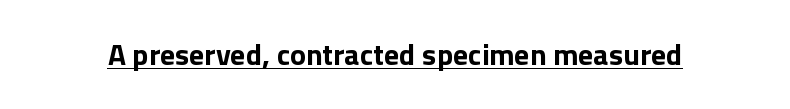
{"serif": "no", "italic": "no", "bold": "yes", "weight": "bold", "width": "normal", "stroke_contrast": "low", "x_height": "medium", "monospaced": "no", "underline": "yes", "letter_spacing": "normal", "letter_spacing_em": 0.0, "glyph_px": 30}
